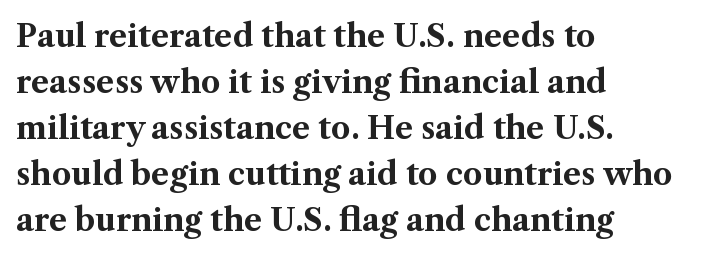
{"serif": "yes", "italic": "no", "bold": "yes", "weight": "bold", "width": "normal", "stroke_contrast": "medium", "x_height": "medium", "monospaced": "no", "underline": "no", "align": "left", "line_spacing": "normal", "line_spacing_ratio": 1.48, "letter_spacing": "normal", "letter_spacing_em": 0.0, "glyph_px": 31}
